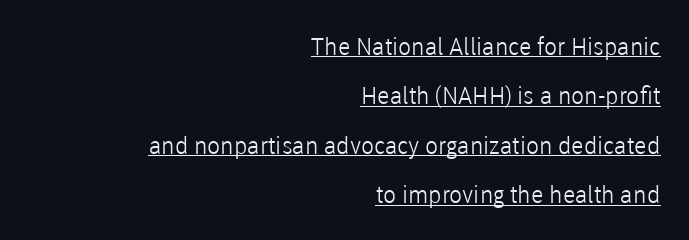
The image shows 24 px text type, upright; set right-aligned, loose line spacing (2.06x), normal letter spacing, underlined.
